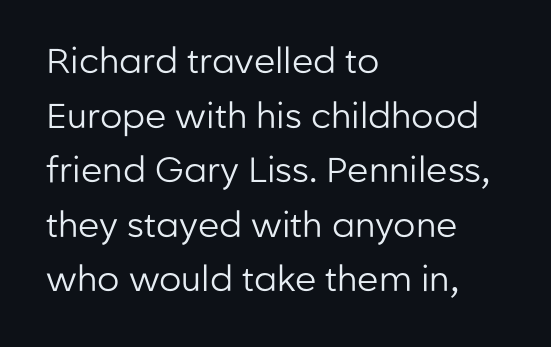
Q: Is the text bold? A: No.
Q: Is the text italic (slanted)? A: No, it is upright.
Q: Is the typeface a serif or a sans-serif typeface? A: Sans-serif.
Q: Is the text underlined? A: No.
Q: How is the paragraph aligned? A: Left-aligned.
Q: Is the spacing between letters normal or unusually wide? A: Normal.
Q: Is the spacing between lines tight, normal or loose? A: Normal.
Q: Width (condensed, normal, or wide)? A: Normal.
Q: Stroke contrast? A: Low.
Q: x-height? A: Medium.
Q: Monospaced? A: No.
